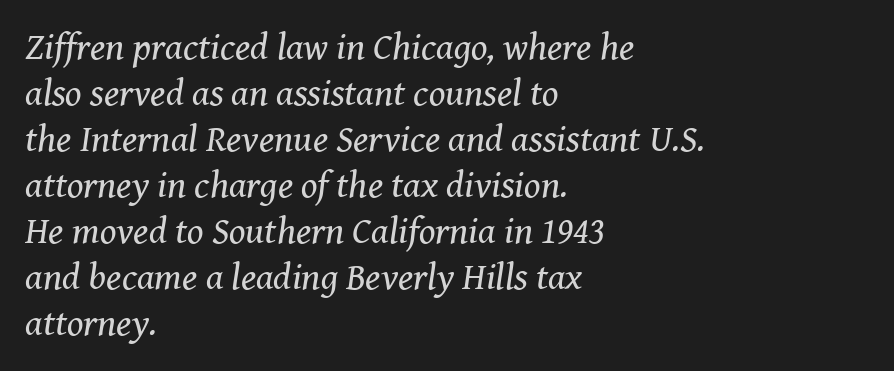
Teacher's note: observe the even left margin — that is flush-left alignment. Quick note: underline off. The type family on display is of the serif kind. The face used here has a pronounced slope to its letters.
